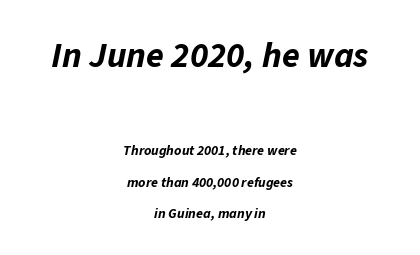
The image shows 36 px bold type, italic (leaning right); set centered, loose line spacing (2.26x), normal letter spacing, not underlined; the first (top) block is 2.57x larger; low stroke contrast and a medium x-height.
